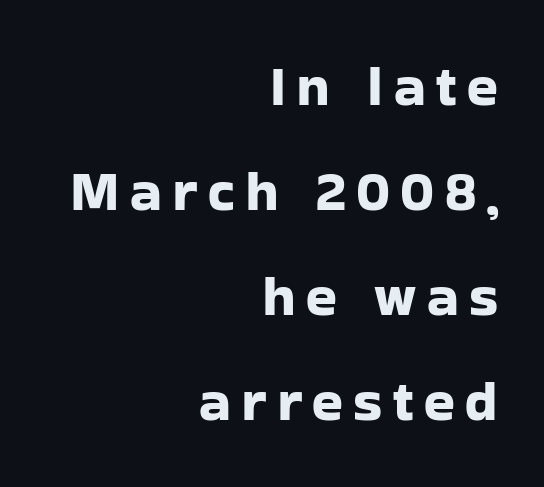
Q: Is the text italic (slanted)? A: No, it is upright.
Q: Is the typeface a serif or a sans-serif typeface? A: Sans-serif.
Q: Is the text underlined? A: No.
Q: How is the paragraph aligned? A: Right-aligned.
Q: Width (condensed, normal, or wide)? A: Normal.
Q: Stroke contrast? A: Low.
Q: x-height? A: Medium.
Q: Monospaced? A: No.
